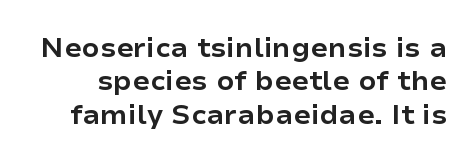
{"serif": "no", "italic": "no", "bold": "yes", "weight": "bold", "width": "normal", "stroke_contrast": "low", "x_height": "medium", "monospaced": "no", "underline": "no", "line_spacing_ratio": 1.19, "letter_spacing": "normal", "letter_spacing_em": 0.0, "glyph_px": 28}
